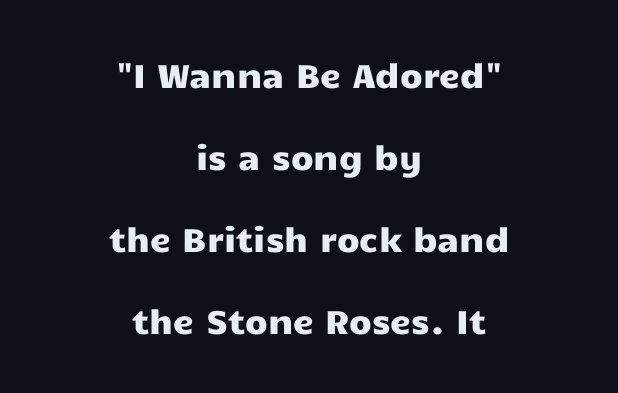
{"serif": "no", "italic": "no", "width": "wide", "stroke_contrast": "low", "x_height": "medium", "monospaced": "no", "underline": "no", "align": "center", "line_spacing": "loose", "line_spacing_ratio": 2.48, "letter_spacing": "normal", "letter_spacing_em": 0.0, "glyph_px": 33}
